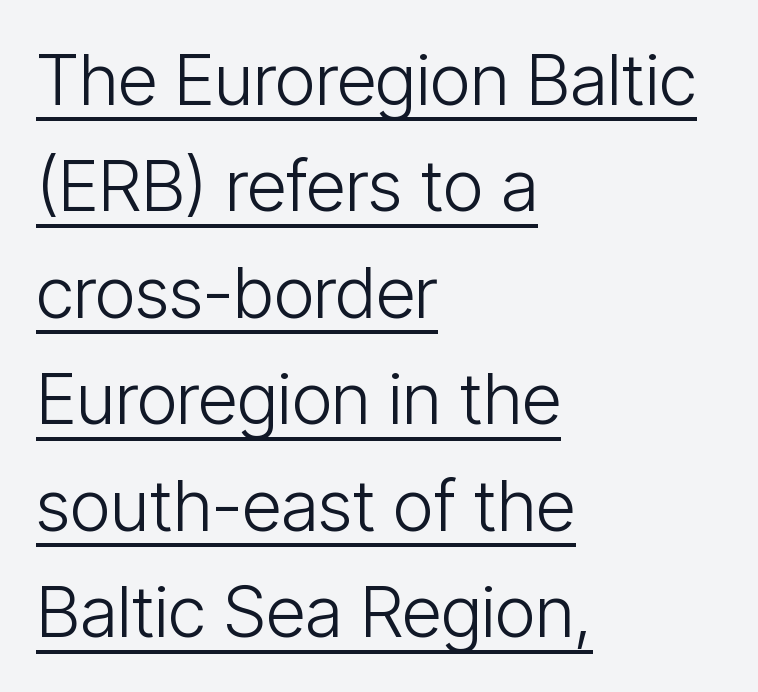
{"serif": "no", "italic": "no", "bold": "no", "weight": "light", "width": "condensed", "stroke_contrast": "low", "x_height": "medium", "monospaced": "no", "underline": "yes", "align": "left", "line_spacing": "normal", "line_spacing_ratio": 1.5, "letter_spacing": "normal", "letter_spacing_em": 0.0, "glyph_px": 71}
